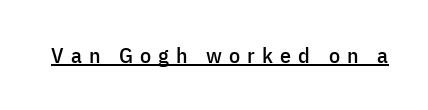
The letterforms stand isolated, each surrounded by extra space. Ordinary non-slanted type is in use. The words here are underlined.
